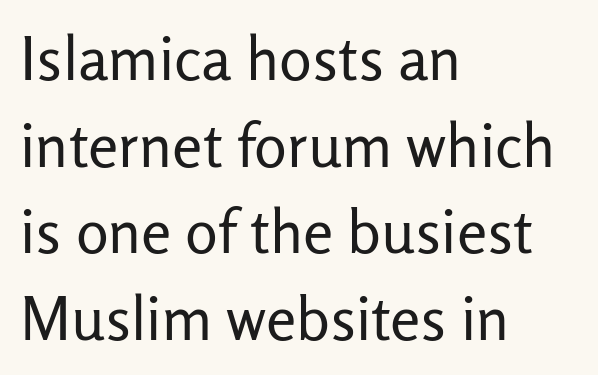
This sample keeps an unexceptional amount of space between lines. The typeface has the unassuming heft of standard copy or less. The letters advance in unequal steps, a hallmark of proportional type. Characters follow at the spacing the type designer built in. All the whitespace from short lines collects on the right. The zone under the glyphs is completely vacant.
